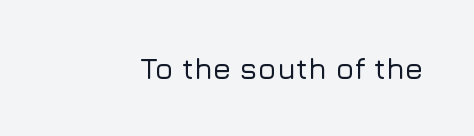
The image shows 30 px sans-serif type, upright; set normal letter spacing, not underlined; low stroke contrast and a medium x-height.
